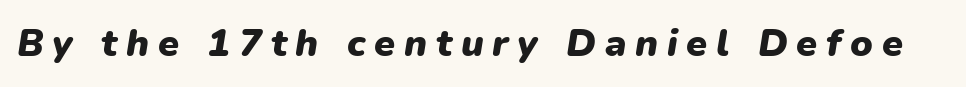
The image shows 38 px heavy type, italic (leaning right); set unusually wide letter spacing (+0.23 em), not underlined; low stroke contrast and a medium x-height.
